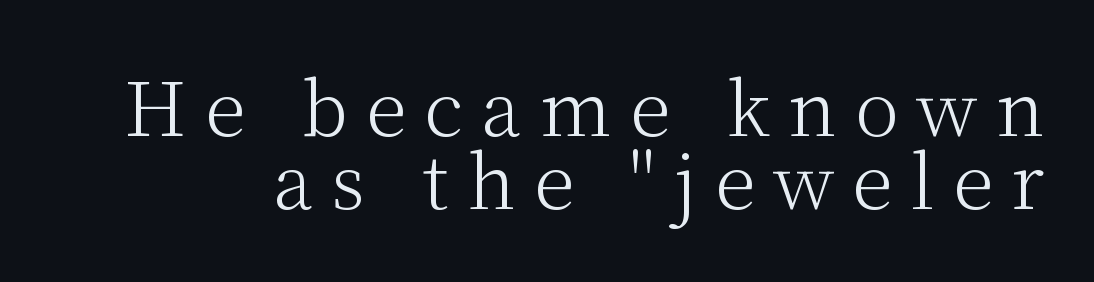
Q: Is the text bold? A: No.
Q: Is the text italic (slanted)? A: No, it is upright.
Q: Is the typeface a serif or a sans-serif typeface? A: Serif.
Q: Is the text underlined? A: No.
Q: Is the spacing between letters normal or unusually wide? A: Unusually wide.
Q: Is the spacing between lines tight, normal or loose? A: Tight.
Q: Width (condensed, normal, or wide)? A: Normal.
Q: Stroke contrast? A: Medium.
Q: x-height? A: Medium.
Q: Monospaced? A: No.
